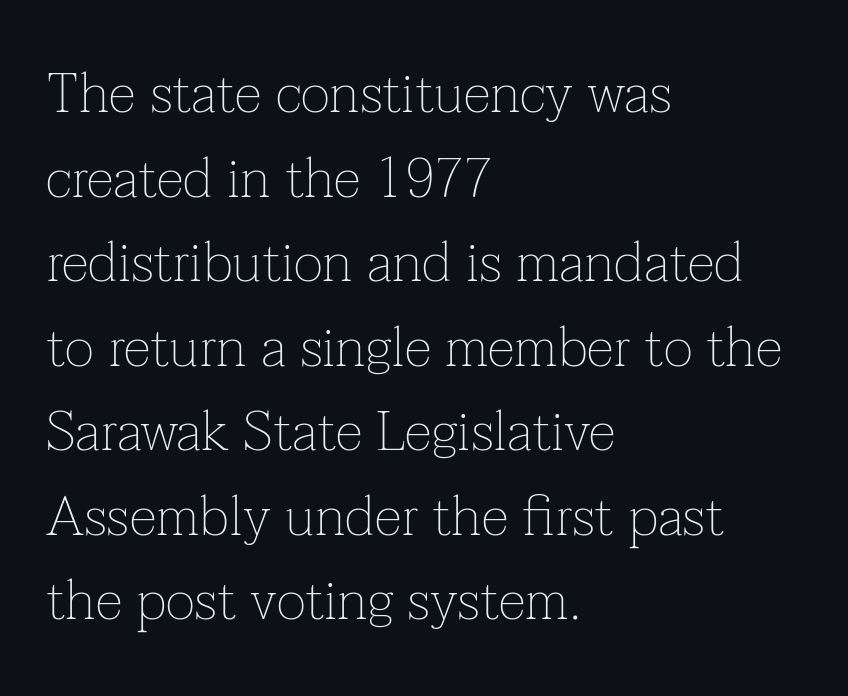
Stems and bowls with no extra thickness — not bold. The designer went with a serif here, giving each stem small feet. The typesetter chose a ragged-right arrangement here. When letters stand straight like this, we call the style roman or upright. Successive baselines arrive at the customary interval. Is this a fixed-width face? No — the glyphs have proportional, varying widths.
